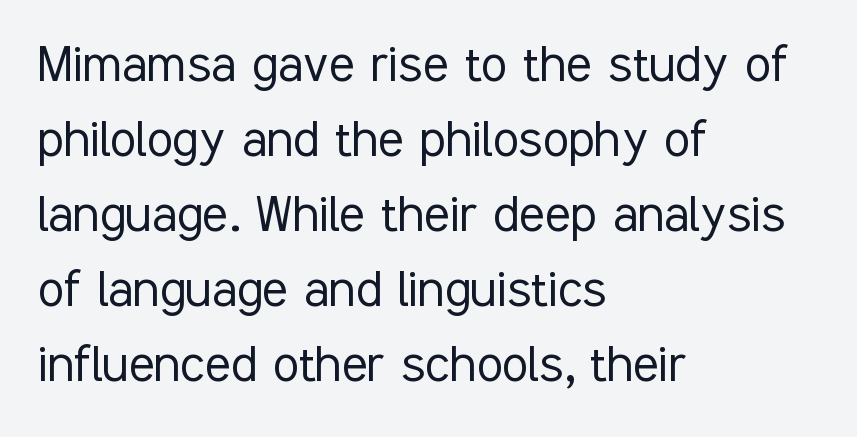
{"serif": "no", "italic": "no", "bold": "no", "weight": "light", "width": "condensed", "stroke_contrast": "low", "x_height": "medium", "monospaced": "no", "underline": "no", "align": "left", "line_spacing": "normal", "line_spacing_ratio": 1.25, "letter_spacing": "normal", "letter_spacing_em": 0.0, "glyph_px": 60}
